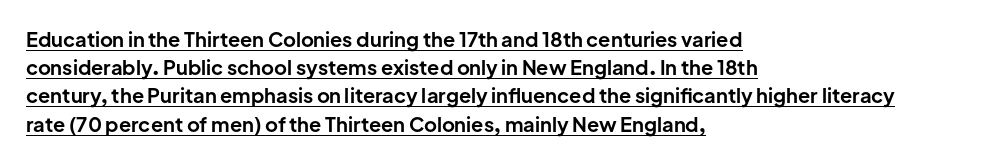
If you drew a ruler down the left edge, every line would touch it. The vertical gap from one line to the next is medium. Characters follow at the spacing the type designer built in. The rendering uses a bold face; every stroke is thick and dark.
